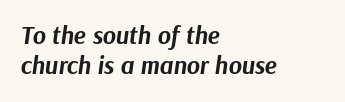
{"italic": "yes", "lean": "right", "slant_degrees": 9, "bold": "yes", "underline": "no", "align": "left", "line_spacing_ratio": 1.22, "letter_spacing": "normal", "letter_spacing_em": 0.0, "glyph_px": 25}
